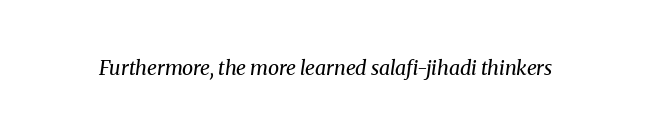
The image shows 20 px text type, italic (leaning right); set normal letter spacing, not underlined.
